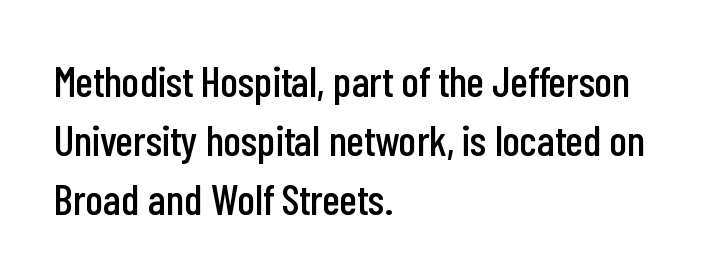
Q: Is the text italic (slanted)? A: No, it is upright.
Q: Is the typeface a serif or a sans-serif typeface? A: Sans-serif.
Q: Is the text underlined? A: No.
Q: How is the paragraph aligned? A: Left-aligned.
Q: Is the spacing between letters normal or unusually wide? A: Normal.
Q: Is the spacing between lines tight, normal or loose? A: Normal.
Q: Width (condensed, normal, or wide)? A: Condensed.
Q: Stroke contrast? A: Low.
Q: x-height? A: Medium.
Q: Monospaced? A: No.
